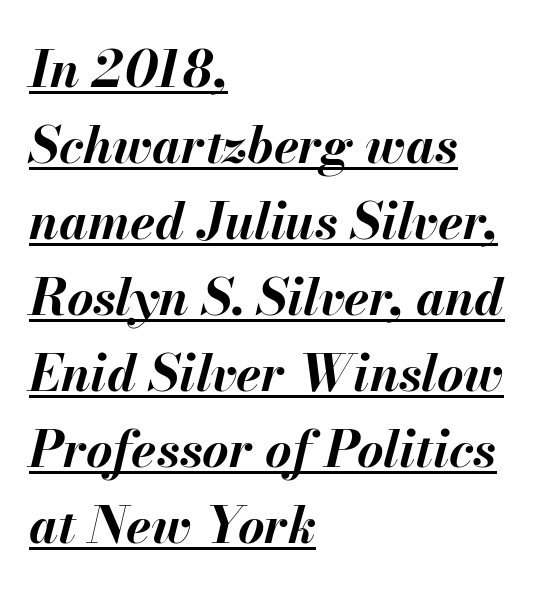
{"italic": "yes", "lean": "right", "slant_degrees": 13, "bold": "yes", "weight": "bold", "width": "normal", "stroke_contrast": "medium", "x_height": "small", "monospaced": "no", "underline": "yes", "align": "left", "line_spacing": "normal", "line_spacing_ratio": 1.49, "letter_spacing": "normal", "letter_spacing_em": 0.0, "glyph_px": 51}
